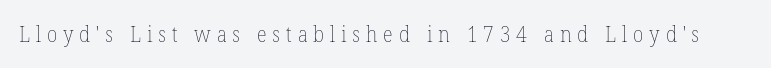
The image shows 21 px text type, upright; set unusually wide letter spacing (+0.28 em), not underlined.
